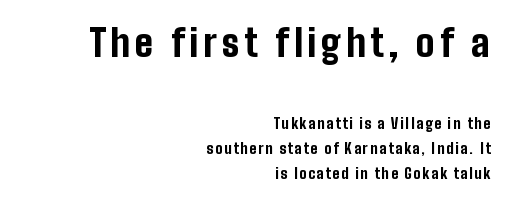
Grotesque or geometric, the face here clearly has no serifs. Which of the two is more prominent by size? The first, at the top. If you drew a line through each stem, it would be perfectly vertical. Each letter keeps its own natural width here, so spacing adapts to shape. Is the block centered? No — it sits flush against the right margin. The characters look thick and weighty, a clear bold.
